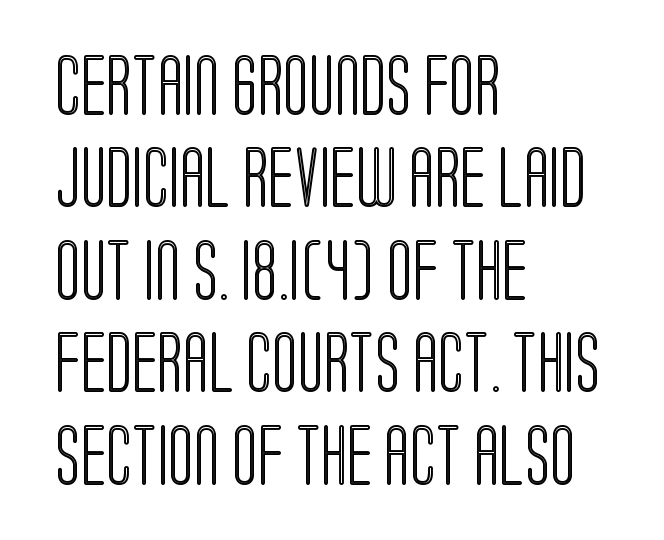
{"italic": "no", "width": "condensed", "x_height": "large", "monospaced": "no", "underline": "no", "align": "left", "line_spacing": "normal", "line_spacing_ratio": 1.54, "letter_spacing": "normal", "letter_spacing_em": 0.0, "glyph_px": 60}
